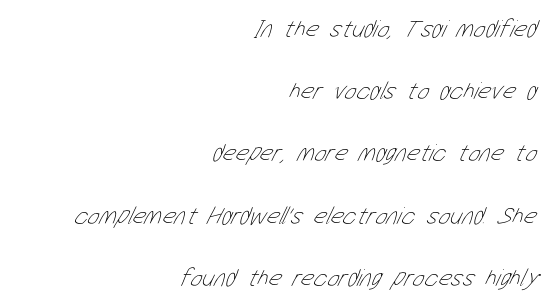
{"bold": "no", "underline": "no", "align": "right", "line_spacing": "loose", "line_spacing_ratio": 2.49, "letter_spacing": "normal", "letter_spacing_em": 0.0, "glyph_px": 25}
